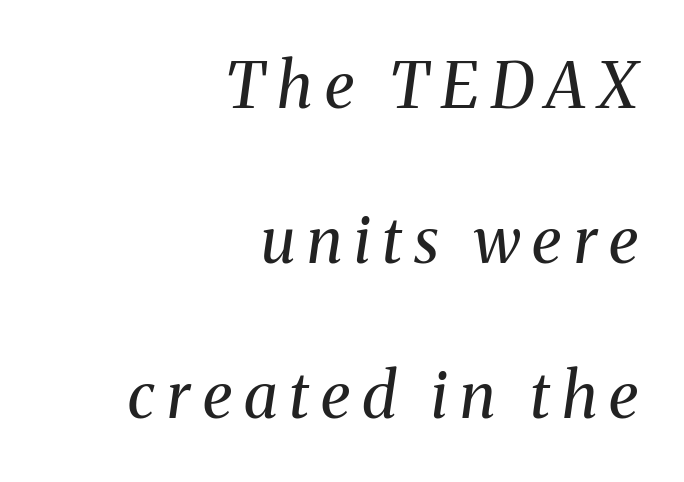
Q: Is the text bold? A: No.
Q: Is the text italic (slanted)? A: Yes, it leans right by about 8 degrees.
Q: Is the typeface a serif or a sans-serif typeface? A: Serif.
Q: Is the text underlined? A: No.
Q: How is the paragraph aligned? A: Right-aligned.
Q: Is the spacing between lines tight, normal or loose? A: Loose.
Q: Width (condensed, normal, or wide)? A: Normal.
Q: Stroke contrast? A: Medium.
Q: x-height? A: Medium.
Q: Monospaced? A: No.
